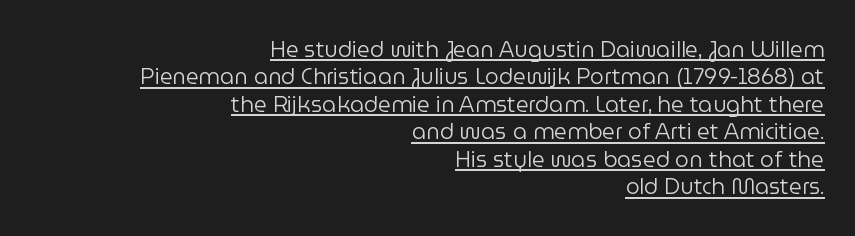
The image shows 22 px text type, upright; set right-aligned, normal line spacing (1.25x), normal letter spacing, underlined.
